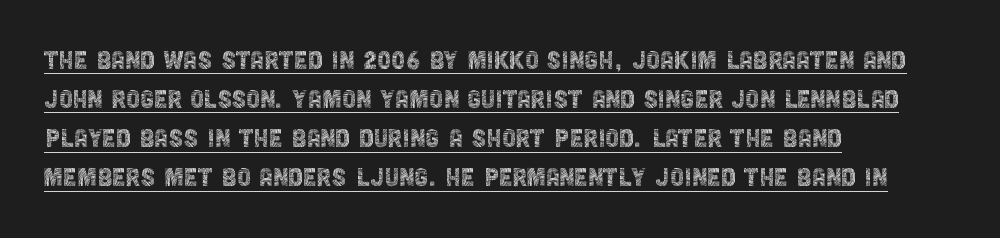
The image shows 31 px thin, condensed sans-serif type, upright; set left-aligned, normal line spacing (1.26x), normal letter spacing, underlined; a large x-height.
